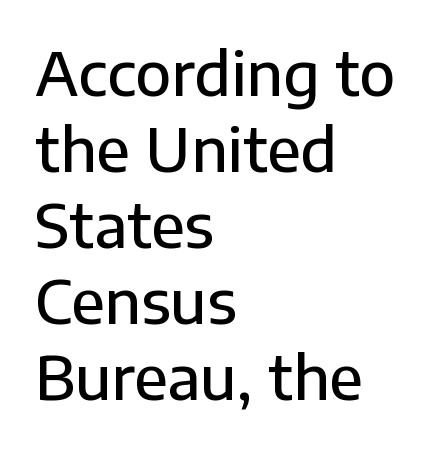
A somewhat darkened texture: the type is semibold rather than bold. What kind of face is this? One without serifs — a sans. Normally led — the rows are evenly, conventionally spaced. The passage is arranged the way most books set body copy — flush left.
